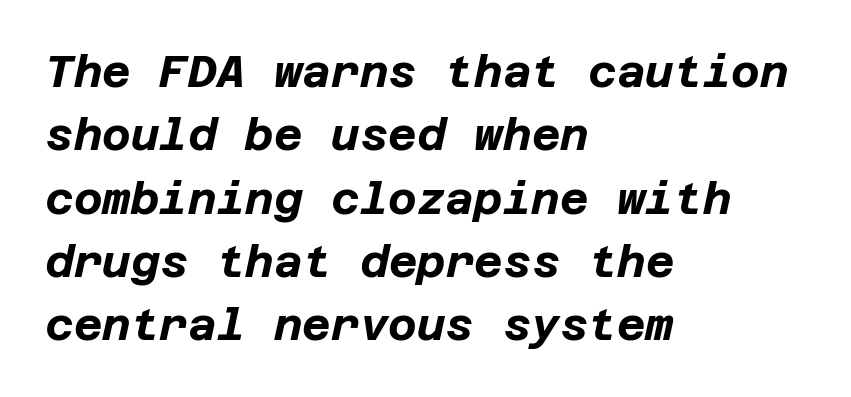
Q: Is the text bold? A: Yes.
Q: Is the text italic (slanted)? A: Yes, it leans right by about 12 degrees.
Q: Is the text underlined? A: No.
Q: How is the paragraph aligned? A: Left-aligned.
Q: Is the spacing between letters normal or unusually wide? A: Normal.
Q: Is the spacing between lines tight, normal or loose? A: Normal.
Q: Width (condensed, normal, or wide)? A: Normal.
Q: Stroke contrast? A: Low.
Q: x-height? A: Large.
